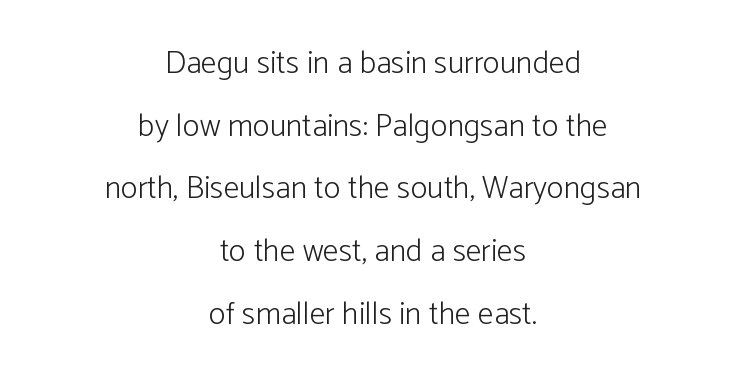
Q: Is the text bold? A: No.
Q: Is the text italic (slanted)? A: No, it is upright.
Q: Is the typeface a serif or a sans-serif typeface? A: Sans-serif.
Q: Is the text underlined? A: No.
Q: How is the paragraph aligned? A: Centered.
Q: Is the spacing between letters normal or unusually wide? A: Normal.
Q: Is the spacing between lines tight, normal or loose? A: Loose.
Q: Width (condensed, normal, or wide)? A: Normal.
Q: Stroke contrast? A: Low.
Q: x-height? A: Medium.
Q: Monospaced? A: No.
